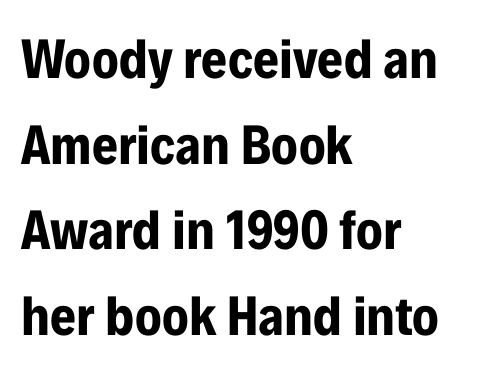
The image shows 56 px bold, condensed sans-serif type, upright; set left-aligned, normal line spacing (1.53x), normal letter spacing, not underlined; low stroke contrast and a medium x-height.
